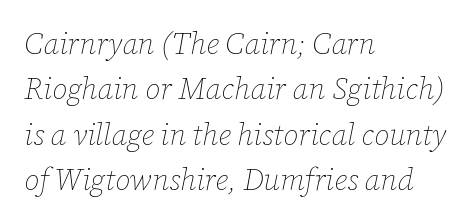
{"italic": "yes", "lean": "right", "slant_degrees": 12, "bold": "no", "weight": "thin", "width": "normal", "stroke_contrast": "low", "x_height": "medium", "monospaced": "no", "underline": "no", "align": "left", "line_spacing": "normal", "line_spacing_ratio": 1.51, "letter_spacing": "normal", "letter_spacing_em": 0.0, "glyph_px": 30}
